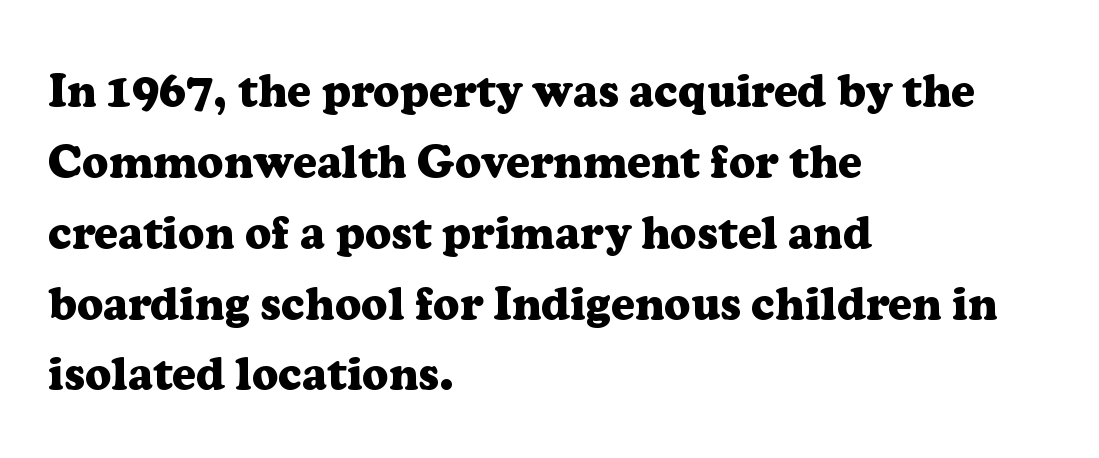
{"serif": "yes", "italic": "no", "bold": "yes", "weight": "heavy", "width": "normal", "stroke_contrast": "low", "x_height": "medium", "monospaced": "no", "underline": "no", "align": "left", "line_spacing": "normal", "line_spacing_ratio": 1.54, "letter_spacing": "normal", "letter_spacing_em": 0.0, "glyph_px": 46}
